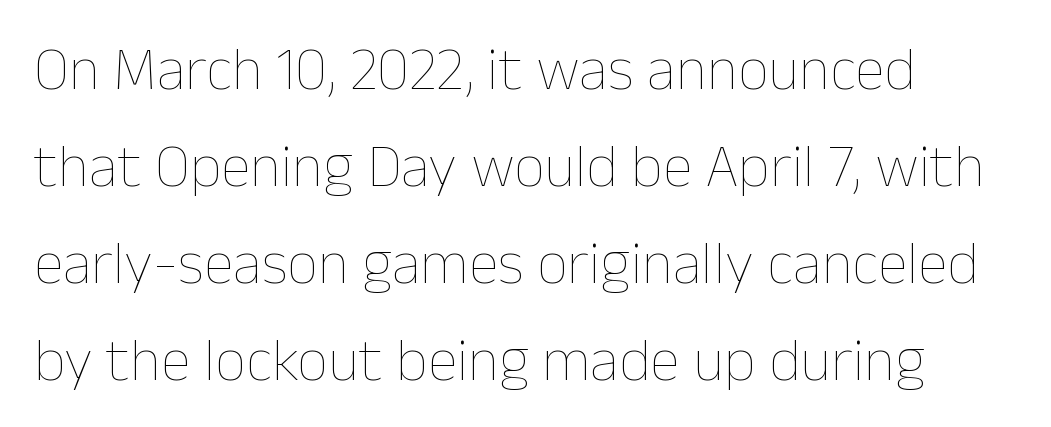
Descender tails drop into unmarked territory. The passage shown stacks its lines at a standard gap. This sample has the flowing, uneven cadence of proportional lettering. The passage shown is not bold in any degree. The passage is arranged the way most books set body copy — flush left.
